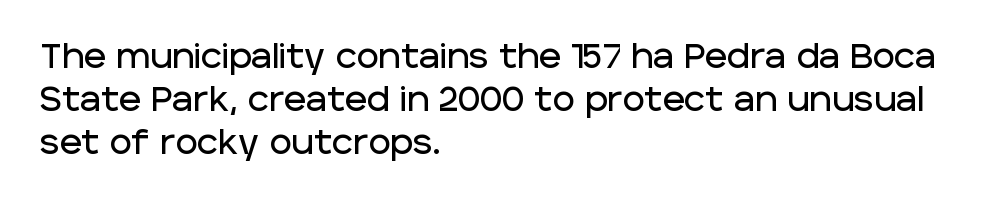
Q: Is the text italic (slanted)? A: No, it is upright.
Q: Is the typeface a serif or a sans-serif typeface? A: Sans-serif.
Q: Is the text underlined? A: No.
Q: How is the paragraph aligned? A: Left-aligned.
Q: Is the spacing between letters normal or unusually wide? A: Normal.
Q: Is the spacing between lines tight, normal or loose? A: Normal.
Q: Width (condensed, normal, or wide)? A: Normal.
Q: Stroke contrast? A: Low.
Q: x-height? A: Large.
Q: Monospaced? A: No.
